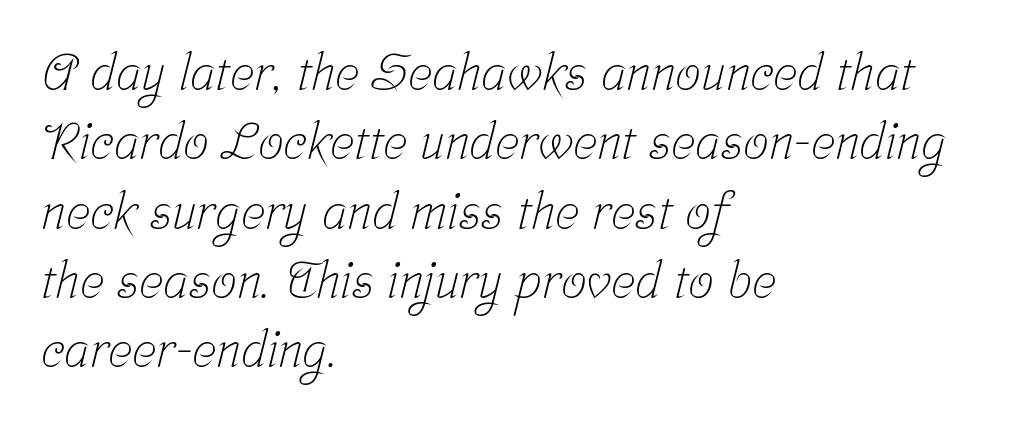
The image shows 51 px light, condensed serif type; set left-aligned, normal line spacing (1.36x), normal letter spacing, not underlined; low stroke contrast and a medium x-height.
